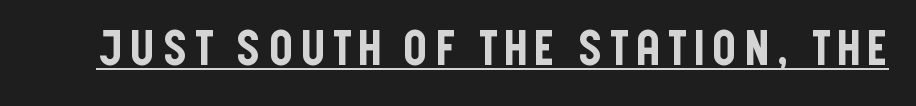
Q: Is the text italic (slanted)? A: No, it is upright.
Q: Is the typeface a serif or a sans-serif typeface? A: Sans-serif.
Q: Is the text underlined? A: Yes.
Q: Width (condensed, normal, or wide)? A: Condensed.
Q: Stroke contrast? A: Low.
Q: x-height? A: Large.
Q: Monospaced? A: No.
